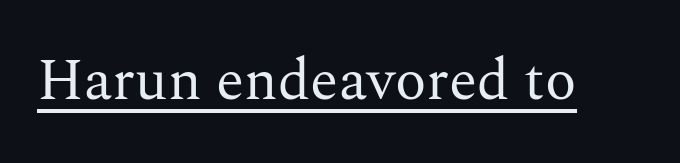
{"serif": "yes", "italic": "no", "bold": "no", "weight": "regular", "width": "normal", "stroke_contrast": "medium", "x_height": "medium", "monospaced": "no", "underline": "yes", "letter_spacing": "normal", "letter_spacing_em": 0.0, "glyph_px": 58}
